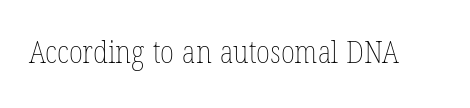
{"italic": "no", "bold": "no", "weight": "thin", "width": "condensed", "stroke_contrast": "low", "x_height": "medium", "monospaced": "no", "underline": "no", "letter_spacing": "normal", "letter_spacing_em": 0.0, "glyph_px": 31}
